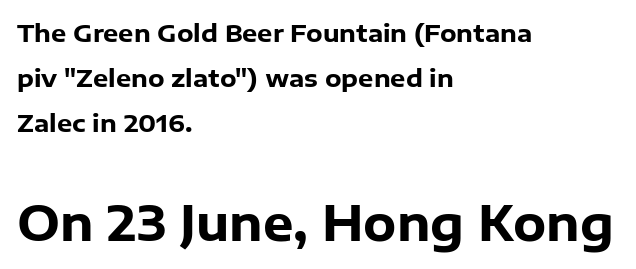
Q: Is the text bold? A: Yes.
Q: Is the text italic (slanted)? A: No, it is upright.
Q: Is the typeface a serif or a sans-serif typeface? A: Sans-serif.
Q: Is the text underlined? A: No.
Q: How is the paragraph aligned? A: Left-aligned.
Q: Is the spacing between letters normal or unusually wide? A: Normal.
Q: Which block of text is set in a larger size, the first (top) or the second (bottom)? A: The second (bottom) one.
Q: Width (condensed, normal, or wide)? A: Normal.
Q: Stroke contrast? A: Low.
Q: x-height? A: Medium.
Q: Monospaced? A: No.
